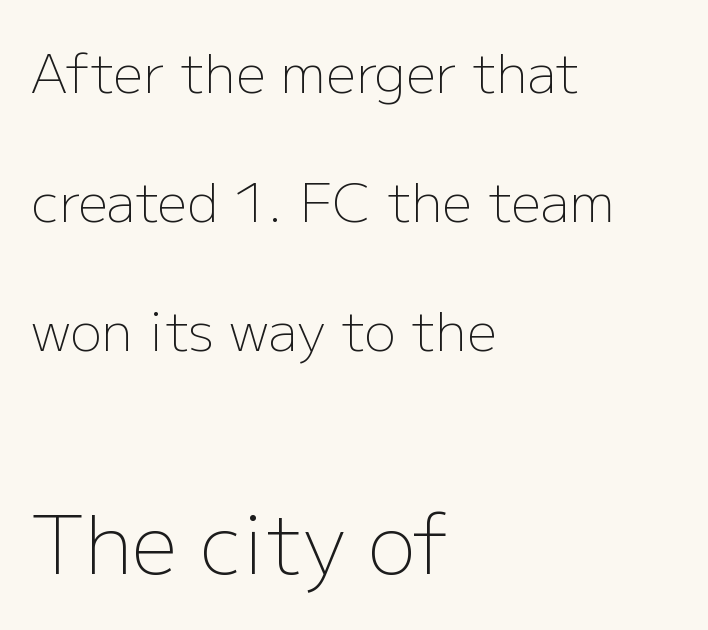
Q: Is the text bold? A: No.
Q: Is the text italic (slanted)? A: No, it is upright.
Q: Is the typeface a serif or a sans-serif typeface? A: Sans-serif.
Q: Is the text underlined? A: No.
Q: How is the paragraph aligned? A: Left-aligned.
Q: Is the spacing between letters normal or unusually wide? A: Normal.
Q: Is the spacing between lines tight, normal or loose? A: Loose.
Q: Which block of text is set in a larger size, the first (top) or the second (bottom)? A: The second (bottom) one.
Q: Width (condensed, normal, or wide)? A: Normal.
Q: Stroke contrast? A: Low.
Q: x-height? A: Medium.
Q: Monospaced? A: No.
